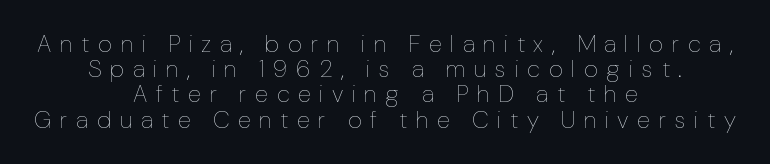
Q: Is the text bold? A: No.
Q: Is the text italic (slanted)? A: No, it is upright.
Q: Is the text underlined? A: No.
Q: How is the paragraph aligned? A: Centered.
Q: Is the spacing between letters normal or unusually wide? A: Unusually wide.
Q: Is the spacing between lines tight, normal or loose? A: Tight.
